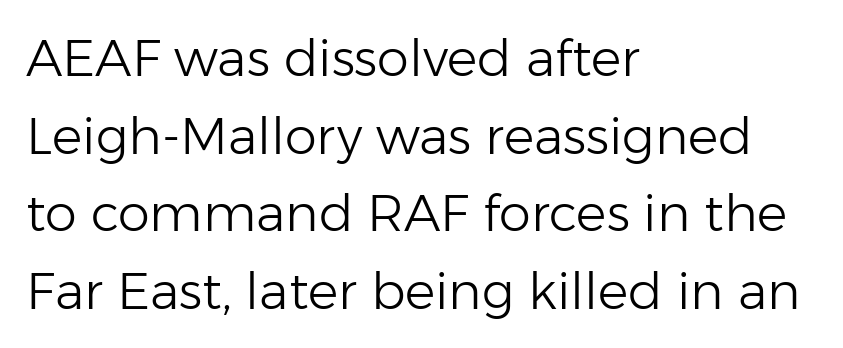
The image shows 51 px light sans-serif type, upright; set left-aligned, normal line spacing (1.52x), normal letter spacing, not underlined; low stroke contrast and a medium x-height.
